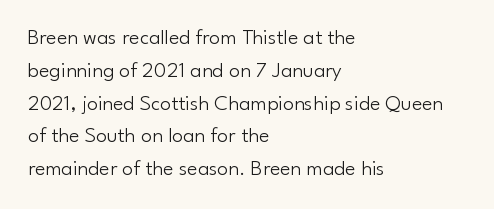
The image shows 22 px text type, upright; set left-aligned, normal line spacing (1.49x), normal letter spacing, not underlined.
